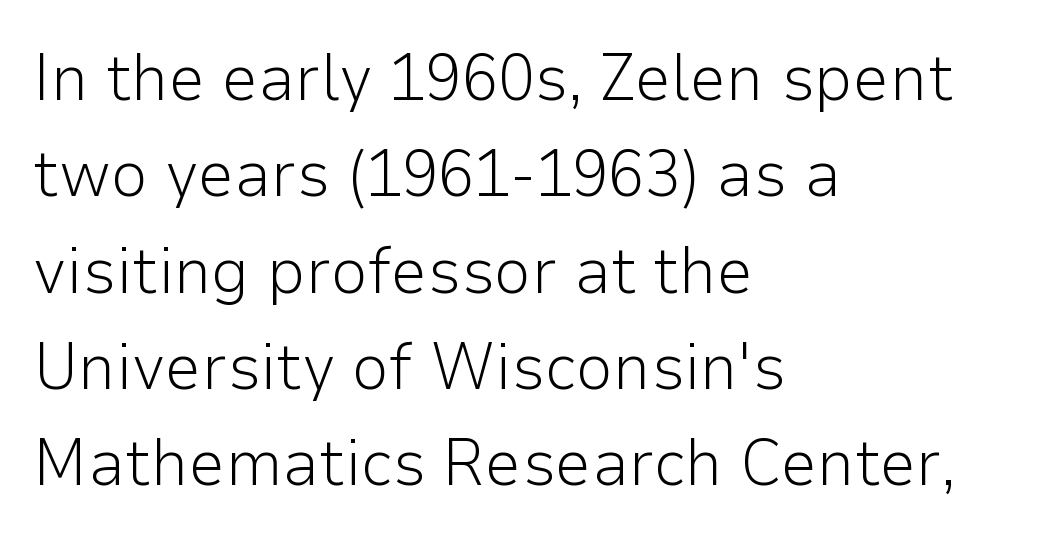
Varying glyph widths throughout — classic text-font behaviour. The weight would be labelled regular, book, light, or lighter still. Descenders are the only things crossing below the line. Typeset ragged right — the left edge is the straight one. The gaps between neighbouring characters are ordinary and unremarkable. Nope, no serifs anywhere on these letters.
